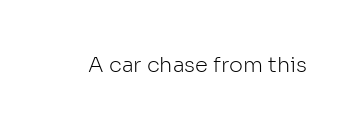
The image shows 21 px text type, upright; set normal letter spacing, not underlined.
